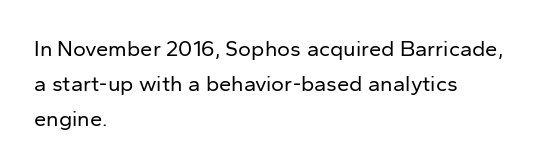
Q: Is the text bold? A: No.
Q: Is the text italic (slanted)? A: No, it is upright.
Q: Is the text underlined? A: No.
Q: How is the paragraph aligned? A: Left-aligned.
Q: Is the spacing between letters normal or unusually wide? A: Normal.
Q: Is the spacing between lines tight, normal or loose? A: Normal.
